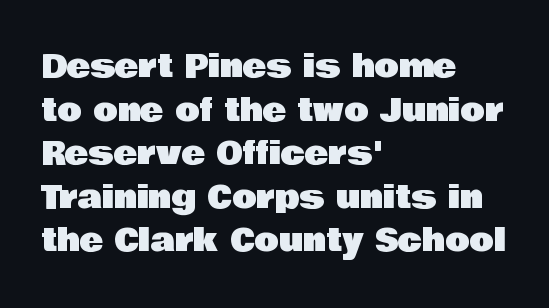
Q: Is the text italic (slanted)? A: No, it is upright.
Q: Is the typeface a serif or a sans-serif typeface? A: Sans-serif.
Q: Is the text underlined? A: No.
Q: How is the paragraph aligned? A: Left-aligned.
Q: Is the spacing between letters normal or unusually wide? A: Normal.
Q: Is the spacing between lines tight, normal or loose? A: Normal.
Q: Width (condensed, normal, or wide)? A: Normal.
Q: Stroke contrast? A: Low.
Q: x-height? A: Large.
Q: Monospaced? A: No.
